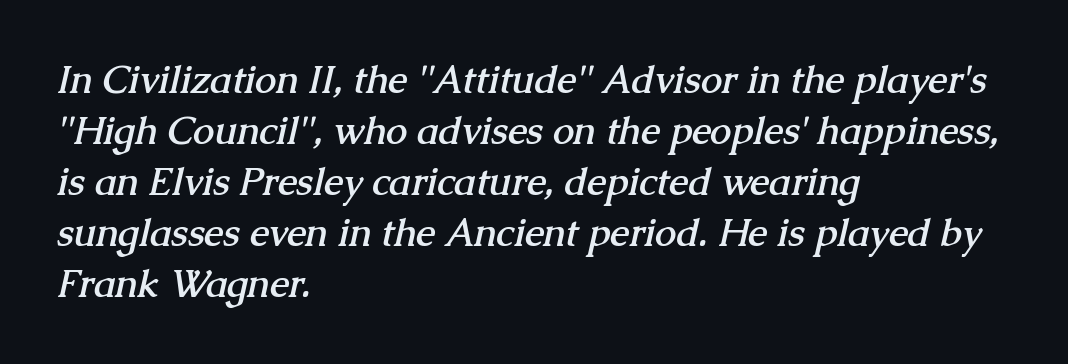
The image shows 38 px semibold serif type; set left-aligned, normal line spacing (1.34x), normal letter spacing, not underlined; medium stroke contrast and a medium x-height.
